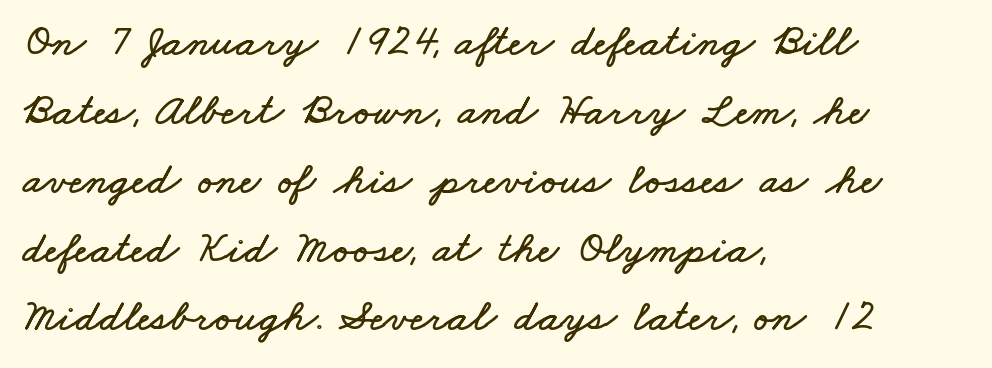
{"width": "wide", "stroke_contrast": "low", "x_height": "small", "monospaced": "no", "underline": "no", "align": "left", "line_spacing": "normal", "line_spacing_ratio": 1.53, "letter_spacing": "normal", "letter_spacing_em": 0.0, "glyph_px": 45}
